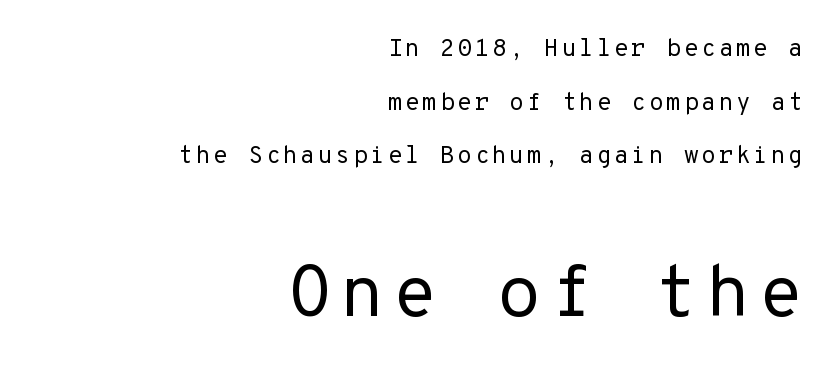
The image shows 72 px regular-weight sans-serif type, upright, monospaced; set right-aligned, loose line spacing (2.23x), not underlined; the second (bottom) block is 3.0x larger; low stroke contrast and a medium x-height.
